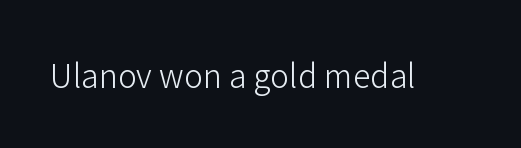
Q: Is the text bold? A: No.
Q: Is the text italic (slanted)? A: No, it is upright.
Q: Is the typeface a serif or a sans-serif typeface? A: Sans-serif.
Q: Is the text underlined? A: No.
Q: Is the spacing between letters normal or unusually wide? A: Normal.
Q: Width (condensed, normal, or wide)? A: Normal.
Q: Stroke contrast? A: Low.
Q: x-height? A: Medium.
Q: Monospaced? A: No.
